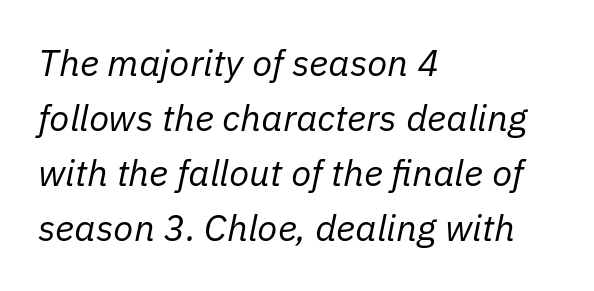
Q: Is the text bold? A: No.
Q: Is the text italic (slanted)? A: Yes, it leans right by about 11 degrees.
Q: Is the text underlined? A: No.
Q: How is the paragraph aligned? A: Left-aligned.
Q: Is the spacing between letters normal or unusually wide? A: Normal.
Q: Is the spacing between lines tight, normal or loose? A: Normal.
Q: Width (condensed, normal, or wide)? A: Normal.
Q: Stroke contrast? A: Low.
Q: x-height? A: Medium.
Q: Monospaced? A: No.
